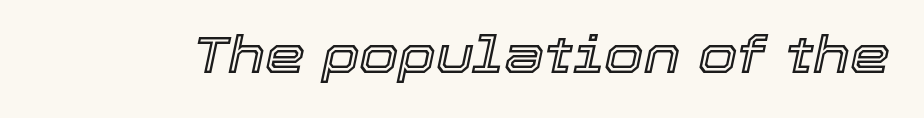
Does extra space separate the letters? No, they use regular spacing. The letters advance in unequal steps, a hallmark of proportional type. Compared with ordinary roman type, these characters are visibly tilted. The glyphs are unaccompanied by any horizontal stroke below them.
